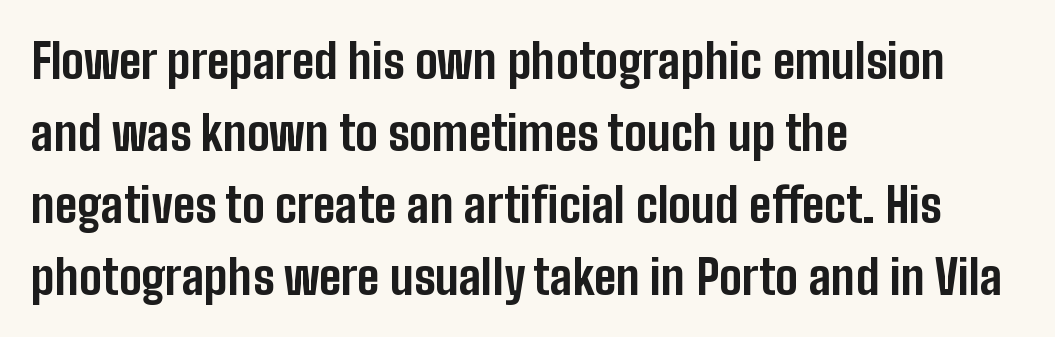
The image shows 48 px bold, condensed sans-serif type, upright; set left-aligned, normal line spacing (1.5x), normal letter spacing, not underlined; low stroke contrast and a medium x-height.
